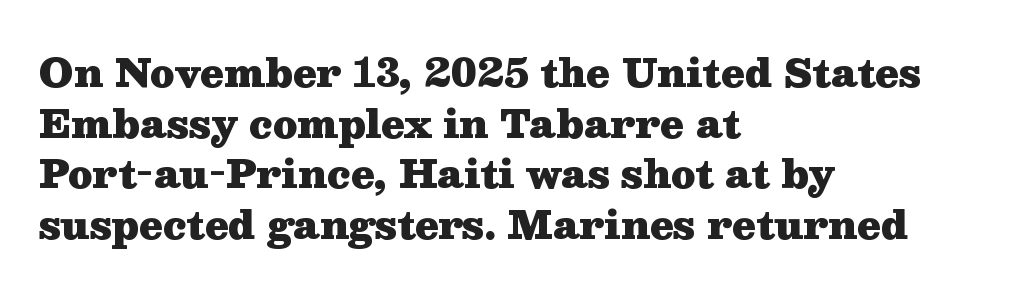
{"serif": "yes", "italic": "no", "bold": "yes", "weight": "heavy", "width": "wide", "stroke_contrast": "medium", "x_height": "medium", "monospaced": "no", "underline": "no", "align": "left", "line_spacing": "normal", "line_spacing_ratio": 1.33, "letter_spacing": "normal", "letter_spacing_em": 0.0, "glyph_px": 38}
